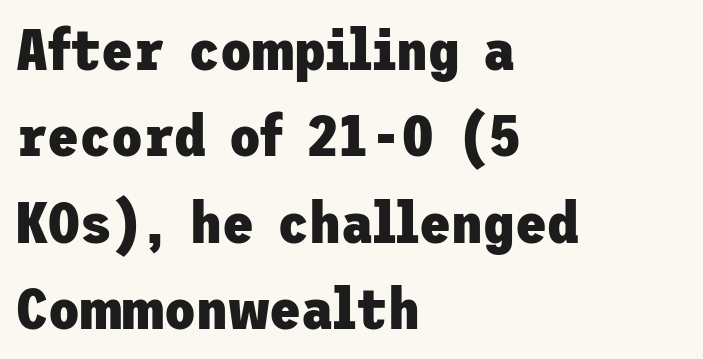
Is the letter spacing exaggerated? No — it looks like the ordinary default. The axis of the letterforms is exactly vertical. In terms of letterform style, serifs are entirely absent. The lines sit at an ordinary, default distance from one another.
